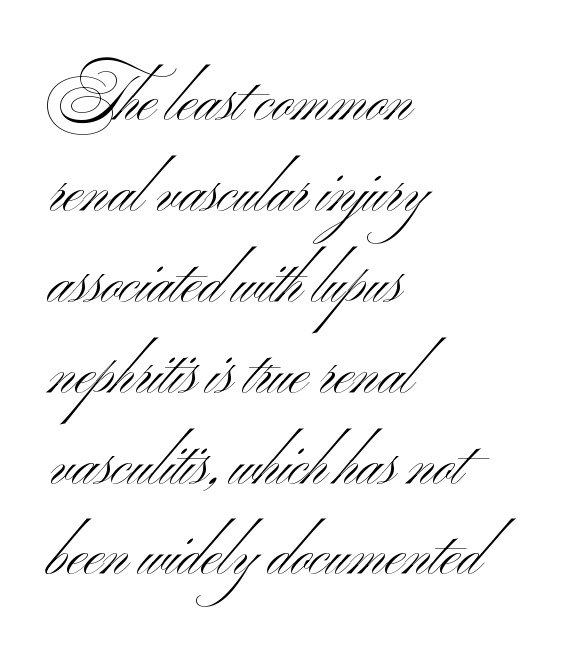
{"serif": "no", "bold": "no", "weight": "light", "width": "wide", "stroke_contrast": "medium", "x_height": "small", "monospaced": "no", "underline": "no", "align": "left", "line_spacing": "normal", "line_spacing_ratio": 1.49, "letter_spacing": "normal", "letter_spacing_em": 0.0, "glyph_px": 61}
